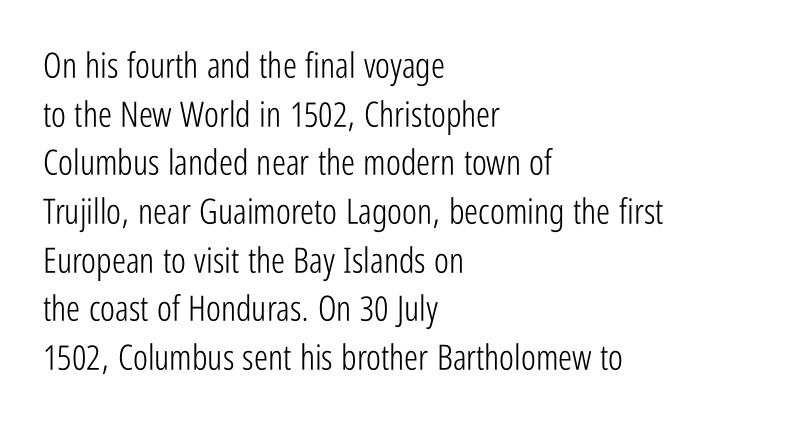
The image shows 35 px light, condensed sans-serif type, upright; set left-aligned, normal line spacing (1.39x), normal letter spacing, not underlined; low stroke contrast and a medium x-height.
